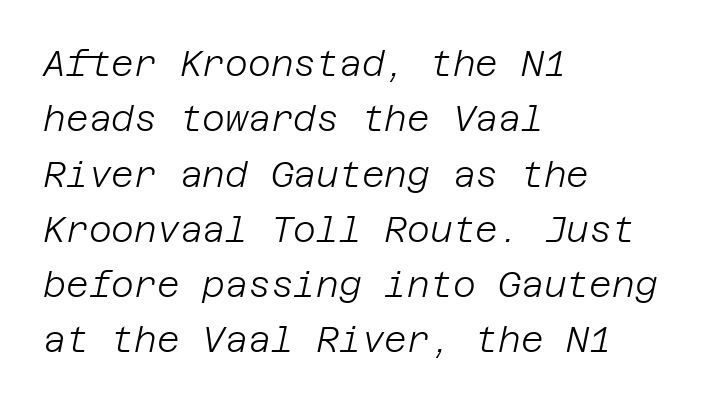
The image shows 35 px light type, italic (leaning right); set left-aligned, normal line spacing (1.58x), normal letter spacing, not underlined; low stroke contrast and a large x-height.
